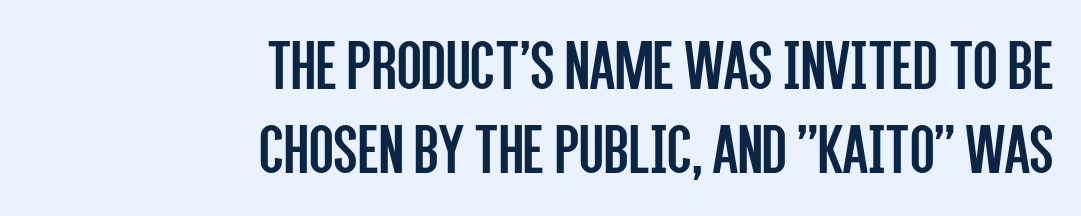
Notice how the passage keeps a crisp vertical edge on the right only. The letters advance in unequal steps, a hallmark of proportional type. The lettering holds an erect, upright posture throughout. Type style note: lacks serifs. No extra ink here — the face is not bold.
